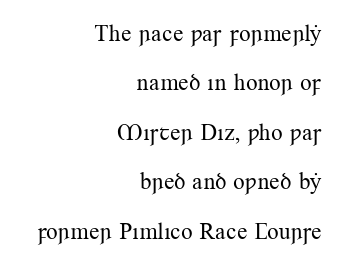
The letterforms sit shoulder to shoulder at normal distance. The passage shown is not bold in any degree. Tall strokes in this sample are plumb rather than angled. Where is the straight margin? On the right. Compared with typical paragraphs, the rows here are farther apart. The foot of each line stays bare and open.
